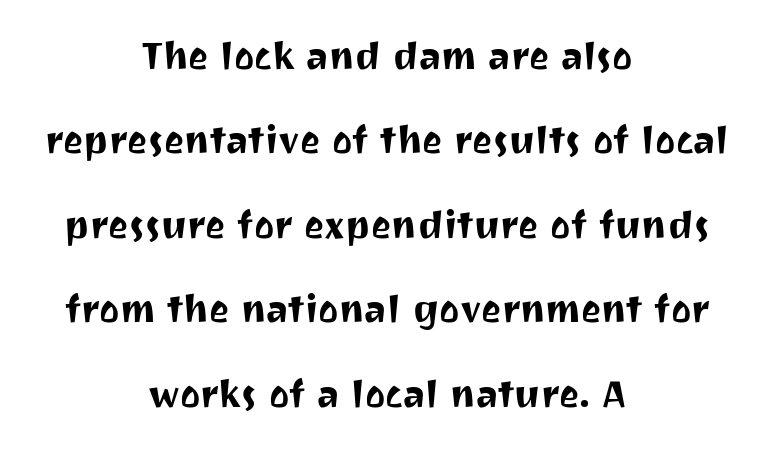
The image shows 48 px sans-serif type, upright; set centered, line spacing 1.76x, normal letter spacing, not underlined; medium stroke contrast and a medium x-height.
